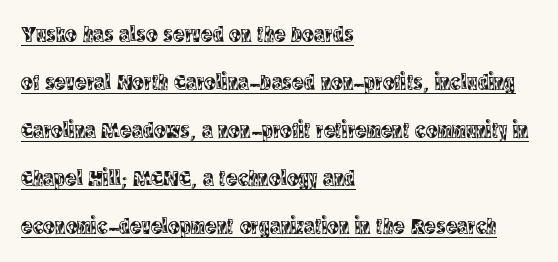
The image shows 22 px text type, upright; set left-aligned, loose line spacing (2.18x), normal letter spacing, underlined.
